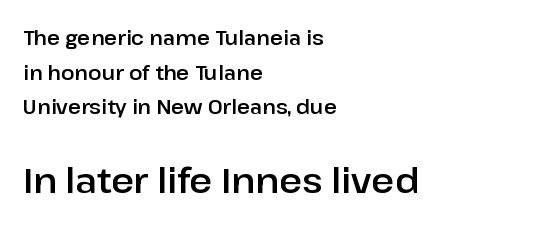
The image shows 35 px sans-serif type, upright; set left-aligned, line spacing 1.73x, normal letter spacing, not underlined; the second (bottom) block is 1.75x larger; low stroke contrast and a medium x-height.
